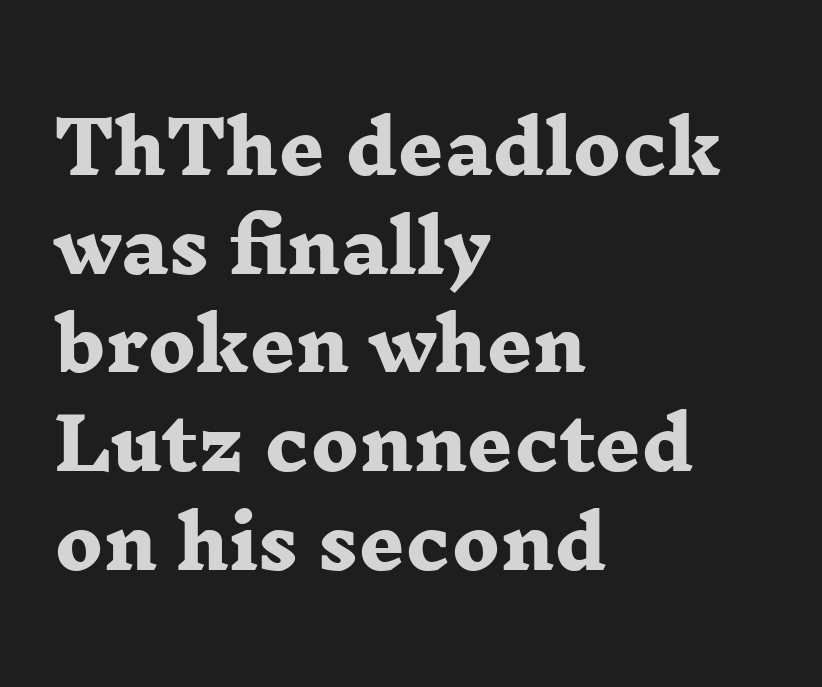
Tracking here is standard; glyphs follow each other at the usual distance. These lines are rendered in a variable-pitch font. The setting favours the left margin, as ordinary paragraphs usually do. Strokes here are thick enough to call this a true bold. The rows are spaced the way most documents space them. Old-style or modern, the face here clearly has serifs.
